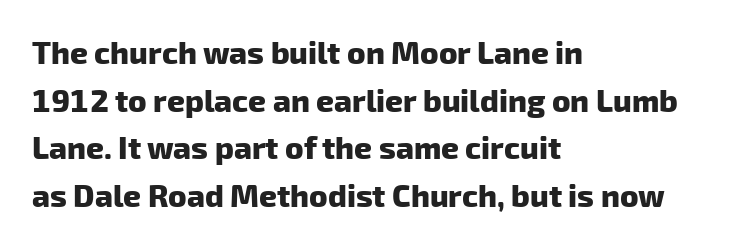
The image shows 31 px heavy sans-serif type; set left-aligned, normal line spacing (1.54x), normal letter spacing, not underlined; low stroke contrast and a medium x-height.
